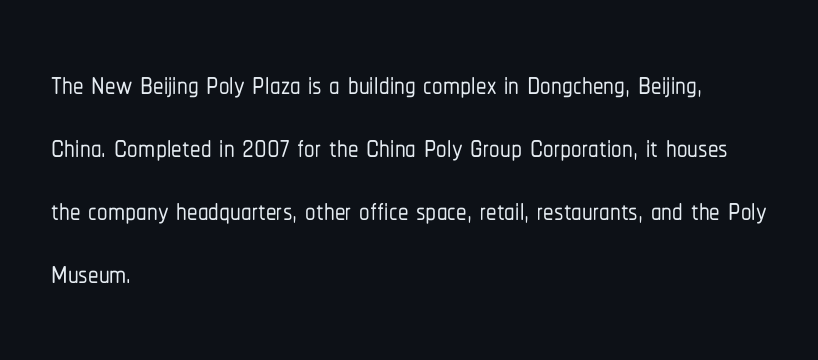
{"serif": "no", "italic": "no", "width": "condensed", "stroke_contrast": "low", "x_height": "medium", "monospaced": "no", "underline": "no", "align": "left", "line_spacing": "normal", "line_spacing_ratio": 1.5, "letter_spacing": "normal", "letter_spacing_em": 0.0, "glyph_px": 42}
